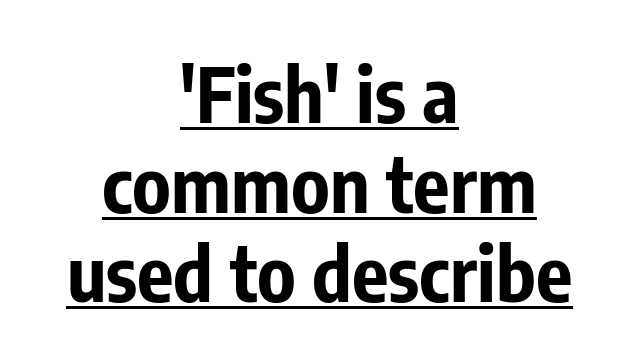
Q: Is the text bold? A: Yes.
Q: Is the text italic (slanted)? A: No, it is upright.
Q: Is the typeface a serif or a sans-serif typeface? A: Sans-serif.
Q: Is the text underlined? A: Yes.
Q: How is the paragraph aligned? A: Centered.
Q: Is the spacing between letters normal or unusually wide? A: Normal.
Q: Width (condensed, normal, or wide)? A: Condensed.
Q: Stroke contrast? A: Low.
Q: x-height? A: Medium.
Q: Monospaced? A: No.
